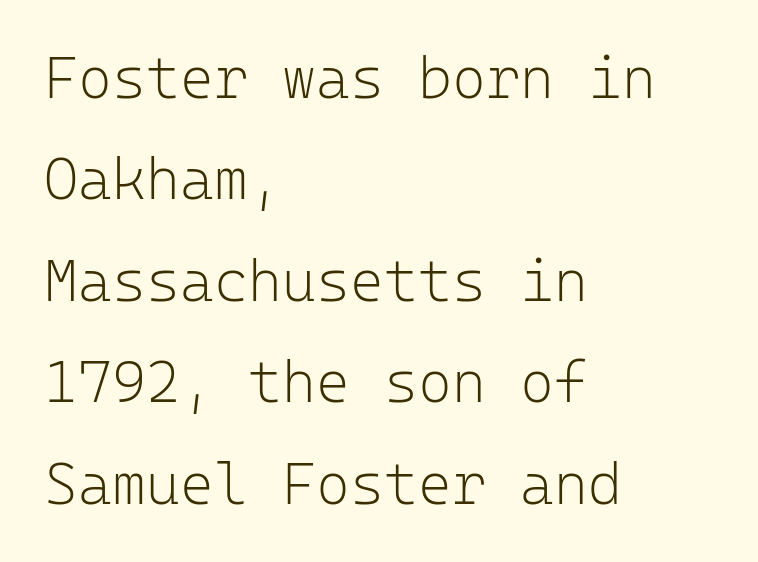
Compared with typical body copy, the letter spacing here is the same. The face looks like a standard text weight, possibly lighter. This sample uses a sans-serif face. No italicization has been applied; the sample stays upright. Glance below the letters and you will spot only blank space. Is the block centered? No — it sits flush against the left margin.
